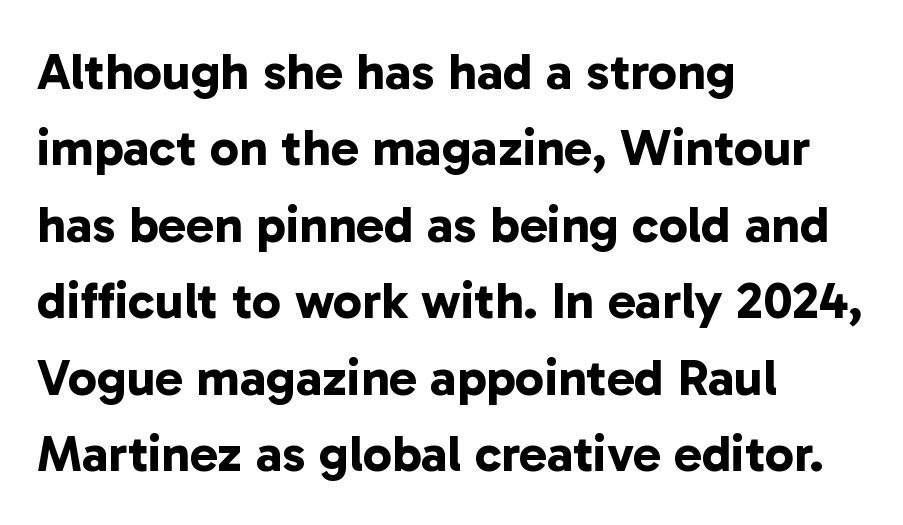
The space directly below the letters is spotless. A typesetter would call this proportional, since set widths differ per character. This is heavy type, rendered in bold. Does the type have serifs? No, each stem ends abruptly.
